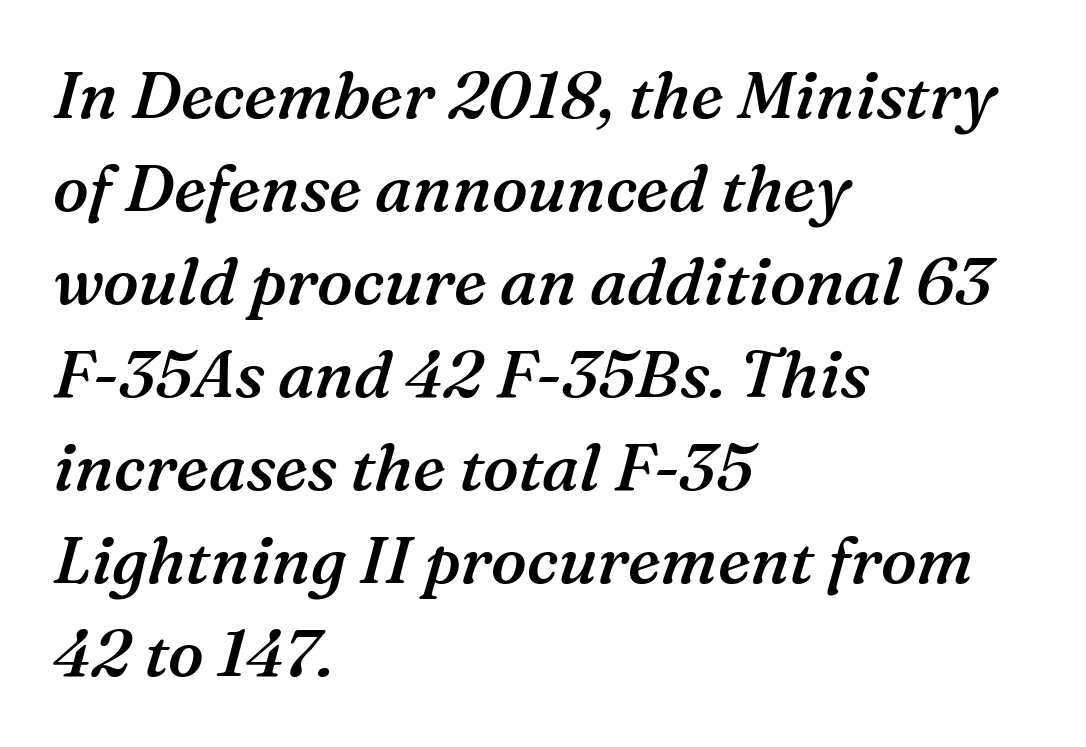
Q: Is the text bold? A: Semi-bold.
Q: Is the text italic (slanted)? A: Yes, it leans right by about 16 degrees.
Q: Is the typeface a serif or a sans-serif typeface? A: Serif.
Q: Is the text underlined? A: No.
Q: How is the paragraph aligned? A: Left-aligned.
Q: Is the spacing between letters normal or unusually wide? A: Normal.
Q: Is the spacing between lines tight, normal or loose? A: Normal.
Q: Width (condensed, normal, or wide)? A: Normal.
Q: Stroke contrast? A: Medium.
Q: x-height? A: Medium.
Q: Monospaced? A: No.
